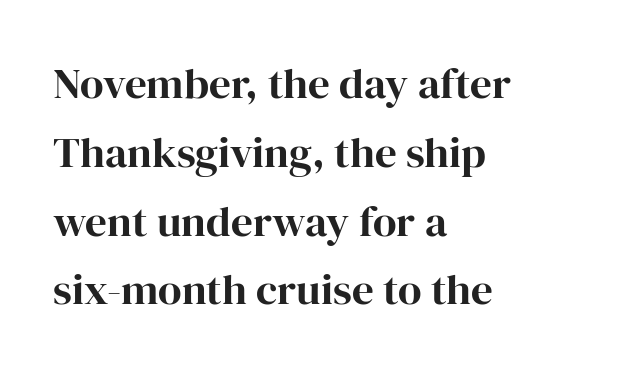
Q: Is the text italic (slanted)? A: No, it is upright.
Q: Is the typeface a serif or a sans-serif typeface? A: Serif.
Q: Is the text underlined? A: No.
Q: How is the paragraph aligned? A: Left-aligned.
Q: Is the spacing between letters normal or unusually wide? A: Normal.
Q: Is the spacing between lines tight, normal or loose? A: Normal.
Q: Width (condensed, normal, or wide)? A: Normal.
Q: Stroke contrast? A: High.
Q: x-height? A: Medium.
Q: Monospaced? A: No.
